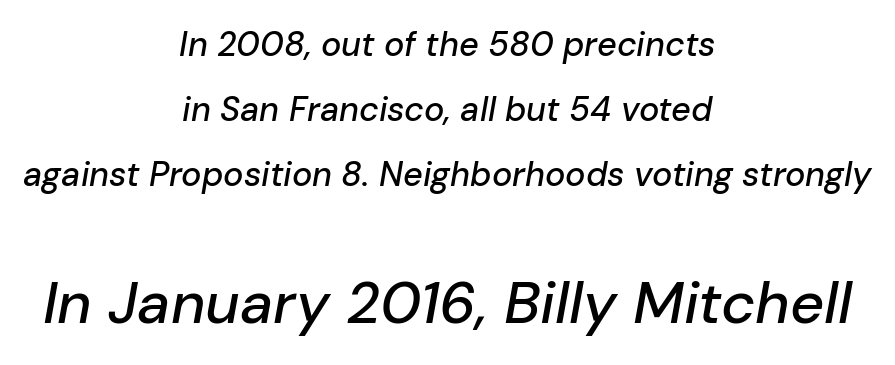
{"italic": "yes", "lean": "right", "slant_degrees": 10, "width": "normal", "stroke_contrast": "low", "x_height": "medium", "monospaced": "no", "underline": "no", "align": "center", "line_spacing": "loose", "line_spacing_ratio": 1.91, "letter_spacing": "normal", "letter_spacing_em": 0.0, "larger_block": "second", "size_ratio": 1.74, "glyph_px": 59}
